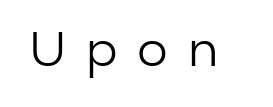
The image shows 48 px regular-weight sans-serif type, upright; set unusually wide letter spacing (+0.41 em), not underlined; low stroke contrast and a medium x-height.
